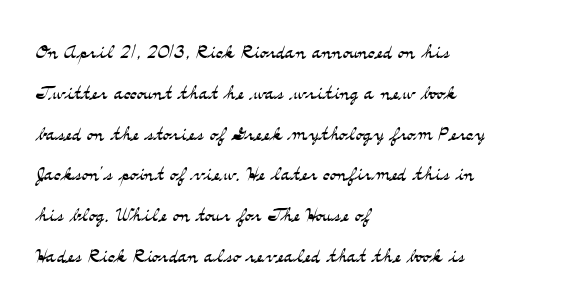
The gap between lines stays unmarked. No extra tracking has been applied to these lines. Does the leading feel generous? No, just average. Short and long lines alike share a common starting point at left.
